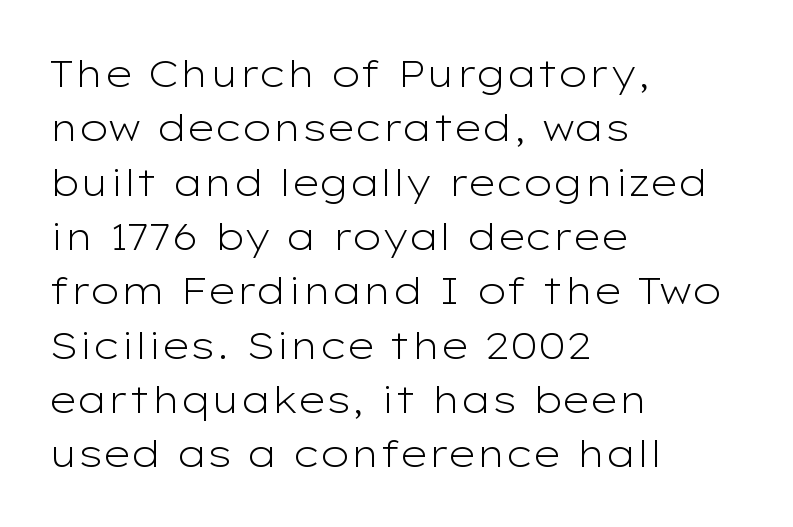
Q: Is the text bold? A: No.
Q: Is the text italic (slanted)? A: No, it is upright.
Q: Is the typeface a serif or a sans-serif typeface? A: Sans-serif.
Q: Is the text underlined? A: No.
Q: How is the paragraph aligned? A: Left-aligned.
Q: Is the spacing between letters normal or unusually wide? A: Normal.
Q: Is the spacing between lines tight, normal or loose? A: Normal.
Q: Width (condensed, normal, or wide)? A: Wide.
Q: Stroke contrast? A: Low.
Q: x-height? A: Medium.
Q: Monospaced? A: No.
